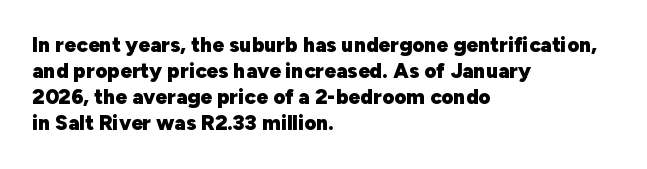
The strokes are fattened all the way to bold. Visually the block forms a straight wall on the left and a jagged coastline on the right. A typesetter would mark this as roman, not italic. The words here are not underlined.
